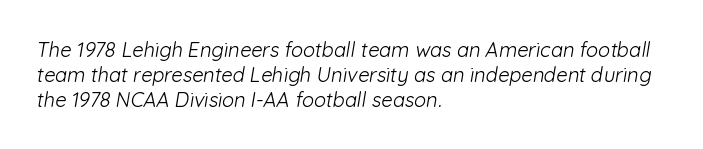
The image shows 20 px text type; set left-aligned, line spacing 1.24x, normal letter spacing, not underlined.
